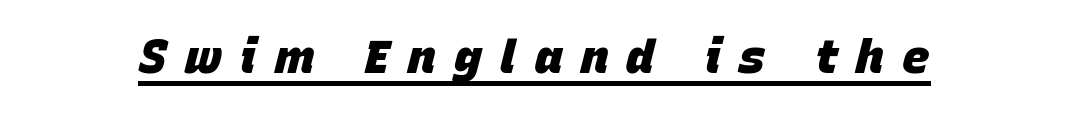
{"italic": "yes", "lean": "right", "slant_degrees": 15, "bold": "yes", "weight": "heavy", "width": "normal", "stroke_contrast": "low", "x_height": "large", "monospaced": "no", "underline": "yes", "letter_spacing": "wide", "letter_spacing_em": 0.4, "glyph_px": 46}
